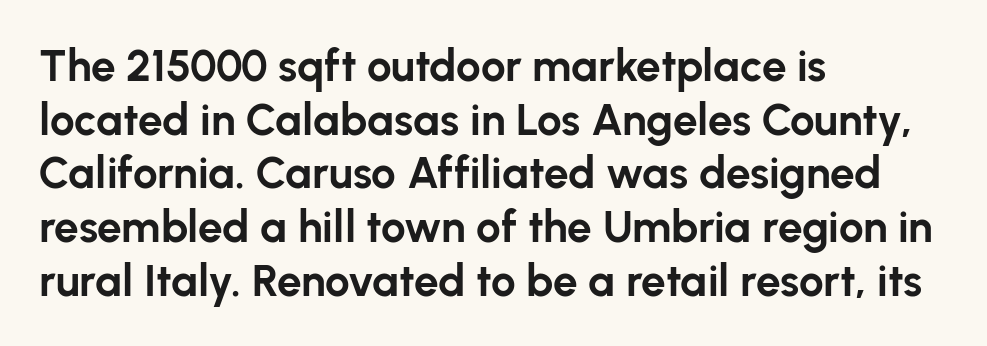
The image shows 44 px bold sans-serif type, upright; set left-aligned, line spacing 1.22x, normal letter spacing, not underlined; low stroke contrast and a medium x-height.
